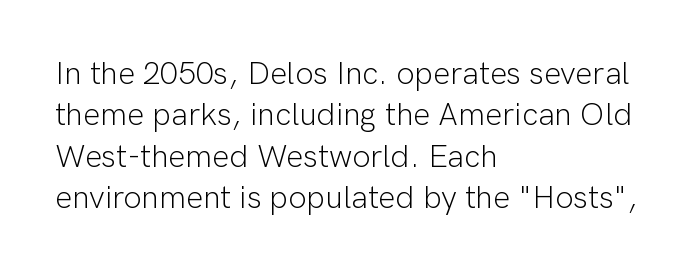
{"serif": "no", "italic": "no", "bold": "no", "weight": "light", "width": "normal", "stroke_contrast": "low", "x_height": "medium", "monospaced": "no", "underline": "no", "align": "left", "line_spacing": "normal", "line_spacing_ratio": 1.29, "letter_spacing": "normal", "letter_spacing_em": 0.0, "glyph_px": 32}
